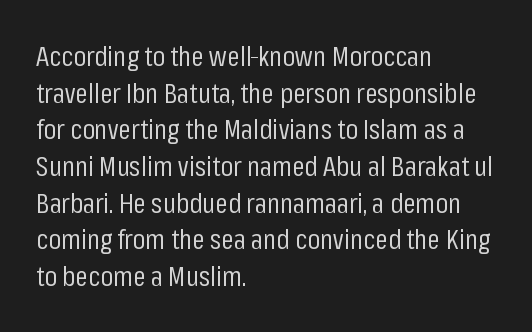
All the whitespace from short lines collects on the right. You can tell from the bare stems that sans-serif type was used. Do the characters align in a grid? No, the font is proportional. Nothing heavy about these letters — not bold at all. Descenders hang freely into open space. In terms of leading, this rendering sits right in the middle.
